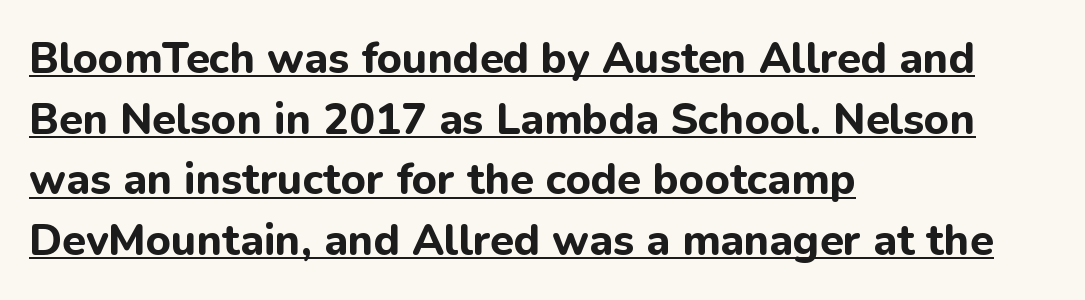
{"serif": "no", "italic": "no", "bold": "yes", "weight": "bold", "width": "normal", "stroke_contrast": "low", "x_height": "medium", "monospaced": "no", "underline": "yes", "align": "left", "line_spacing": "normal", "line_spacing_ratio": 1.41, "letter_spacing": "normal", "letter_spacing_em": 0.0, "glyph_px": 43}
